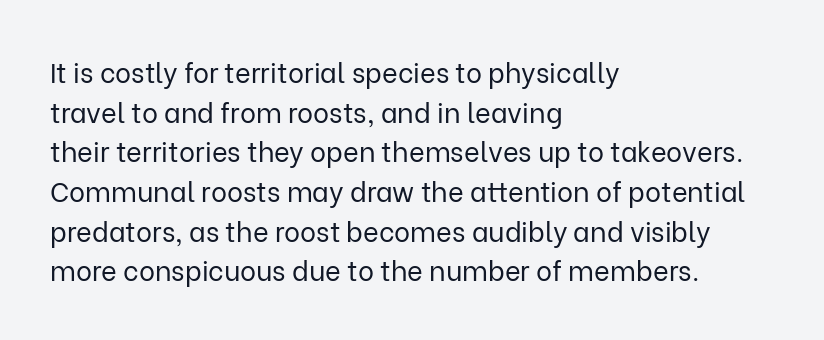
The image shows 27 px text type, upright; set left-aligned, normal line spacing (1.47x), normal letter spacing, not underlined.
